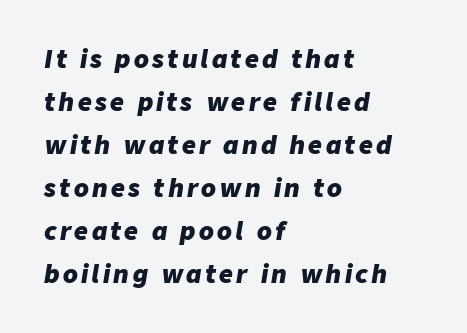
The image shows 24 px bold type, italic (leaning right); set left-aligned, line spacing 1.79x, not underlined.
